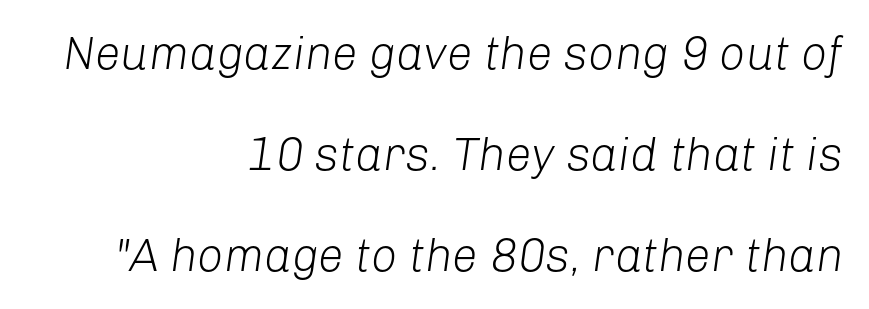
{"italic": "yes", "lean": "right", "slant_degrees": 8, "bold": "no", "weight": "light", "width": "normal", "stroke_contrast": "low", "x_height": "medium", "monospaced": "no", "underline": "no", "align": "right", "line_spacing": "loose", "line_spacing_ratio": 2.2, "letter_spacing": "normal", "letter_spacing_em": 0.0, "glyph_px": 46}
